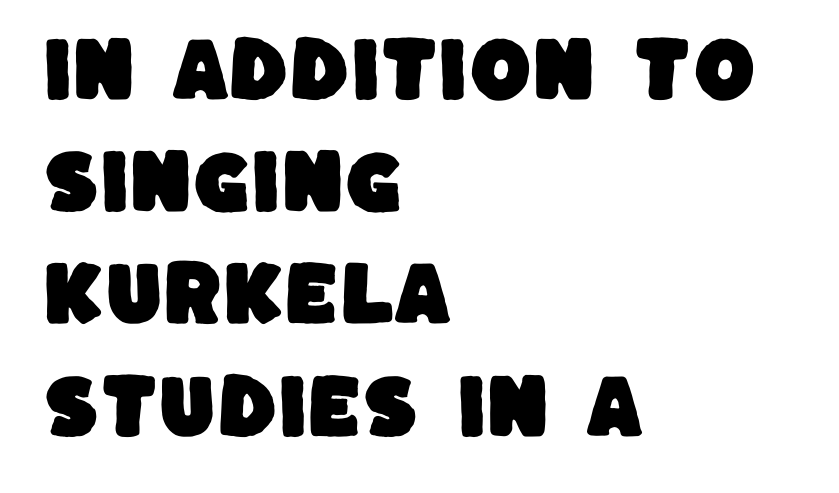
{"serif": "no", "width": "normal", "stroke_contrast": "low", "x_height": "large", "monospaced": "no", "underline": "no", "align": "left", "line_spacing": "normal", "line_spacing_ratio": 1.58, "letter_spacing": "normal", "letter_spacing_em": 0.0, "glyph_px": 71}
